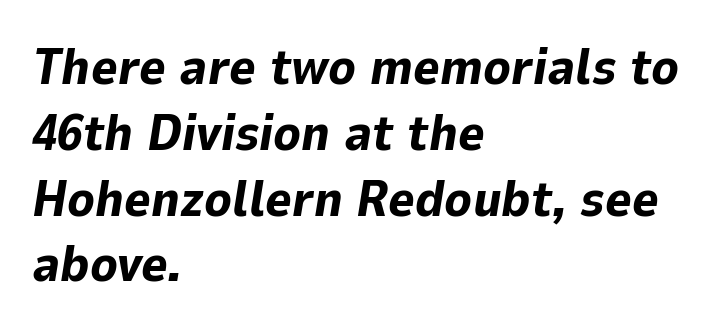
Quick note: italic. Weight: bold. Each word holds together tightly as a unit, with standard inter-letter gaps. You could not count columns in this text — the font is proportionally spaced. Leading matches the norm, producing a regular column. A clean baseline with only descenders dipping below it.
